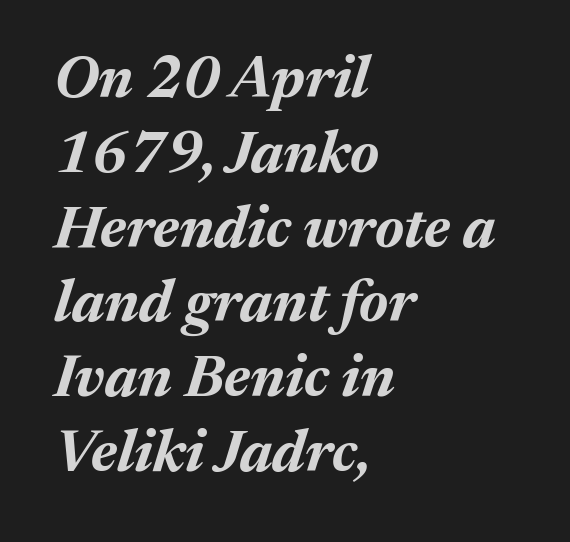
Nobody touched the tracking dial on this one. Unmarked baselines from the first word to the last. Italic? Definitely — the glyphs are oblique. The line-height multiplier appears to be the usual default.
